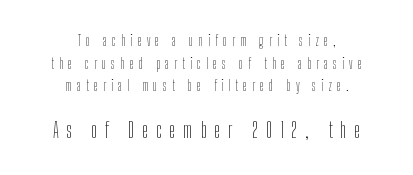
Characters remain perfectly vertical along every line. A quiet, ordinary-to-light weight characterises the typeface. Between one letter and the next there's a generous, obvious gap. Regular leading.
